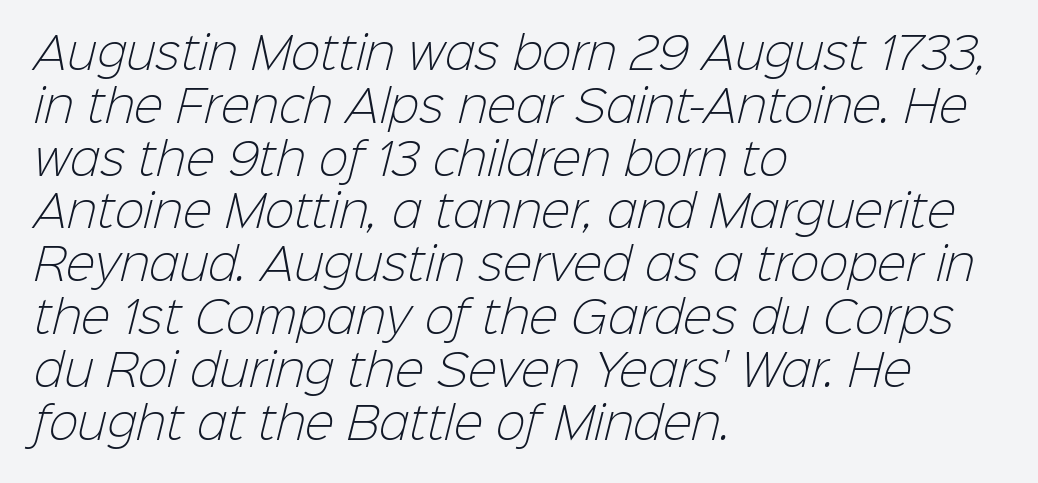
{"serif": "no", "bold": "no", "weight": "light", "width": "normal", "stroke_contrast": "low", "x_height": "medium", "monospaced": "no", "underline": "no", "align": "left", "line_spacing_ratio": 1.2, "letter_spacing": "normal", "letter_spacing_em": 0.0, "glyph_px": 44}
